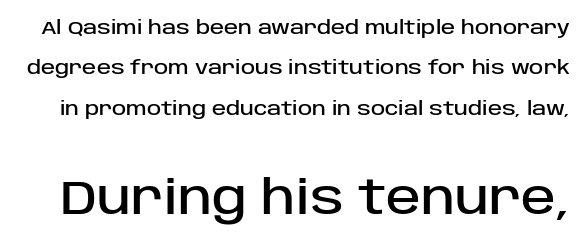
The designer dialed line spacing up above the default. Honestly, there is no underline to notice here at all. Do the characters align in a grid? No, the font is proportional. Size hierarchy here favors the trailing block over the leading one. Do the letters lean? They stand straight.
